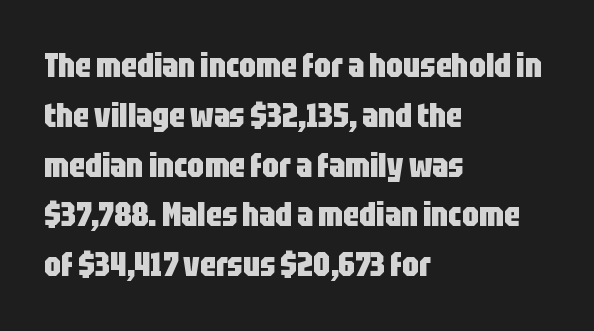
{"serif": "no", "italic": "no", "bold": "yes", "weight": "heavy", "width": "condensed", "stroke_contrast": "low", "x_height": "large", "monospaced": "no", "underline": "no", "align": "left", "line_spacing": "normal", "line_spacing_ratio": 1.51, "letter_spacing": "normal", "letter_spacing_em": 0.0, "glyph_px": 33}
